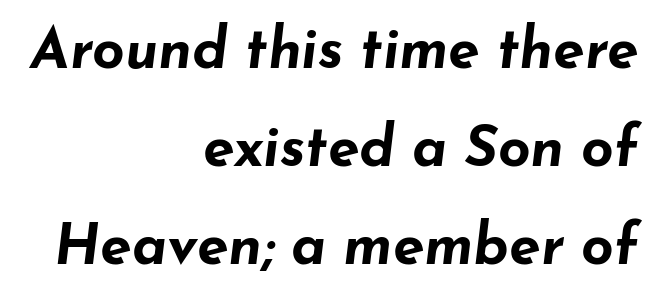
{"italic": "yes", "lean": "right", "slant_degrees": 7, "bold": "yes", "weight": "bold", "width": "wide", "stroke_contrast": "low", "x_height": "small", "monospaced": "no", "underline": "no", "align": "right", "line_spacing_ratio": 1.72, "letter_spacing": "normal", "letter_spacing_em": 0.0, "glyph_px": 57}
